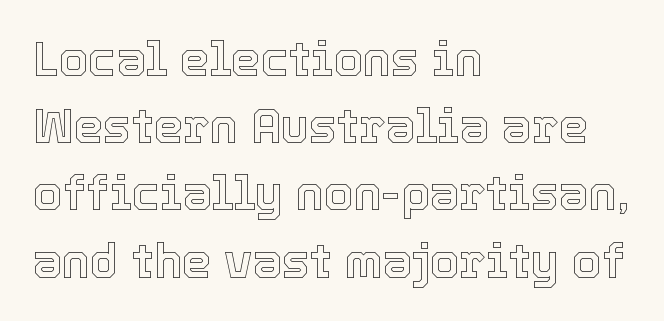
Q: Is the text italic (slanted)? A: No, it is upright.
Q: Is the text underlined? A: No.
Q: How is the paragraph aligned? A: Left-aligned.
Q: Is the spacing between letters normal or unusually wide? A: Normal.
Q: Is the spacing between lines tight, normal or loose? A: Normal.
Q: Width (condensed, normal, or wide)? A: Normal.
Q: x-height? A: Medium.
Q: Monospaced? A: No.
